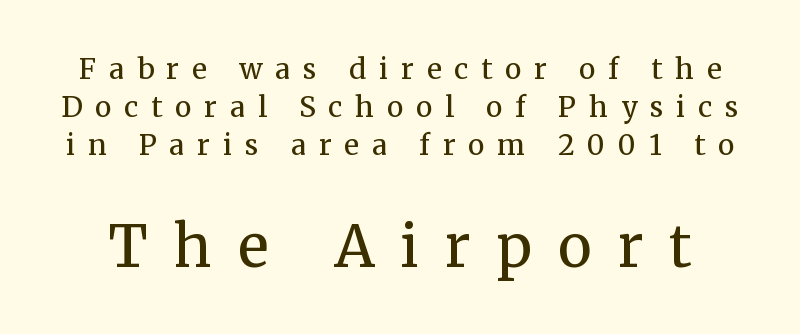
{"serif": "yes", "italic": "no", "bold": "no", "weight": "regular", "width": "normal", "stroke_contrast": "medium", "x_height": "medium", "monospaced": "no", "underline": "no", "line_spacing": "normal", "line_spacing_ratio": 1.35, "letter_spacing": "wide", "letter_spacing_em": 0.46, "larger_block": "second", "size_ratio": 2.04, "glyph_px": 57}
